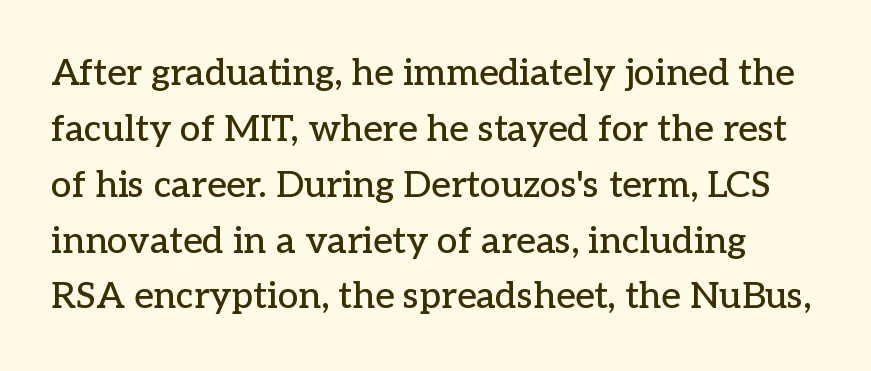
Stroke terminals: seriffed. Observe the ordinary spacing: letters are neighbours, not strangers. This sample uses an upright cut, with every glyph sitting square on the baseline. Descender tails drop into unmarked territory.
